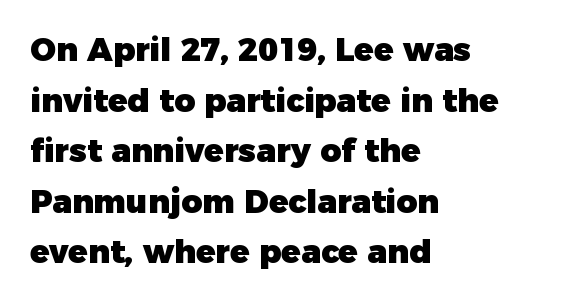
Note the varied advance widths — an 'i' is clearly narrower than an 'm'. Underline: absent. In CSS terms this would be text-align: left. What kind of face is this? One without serifs — a sans. You'd pick this weight for a headline — it's a proper bold. The space between consecutive lines is moderate.
